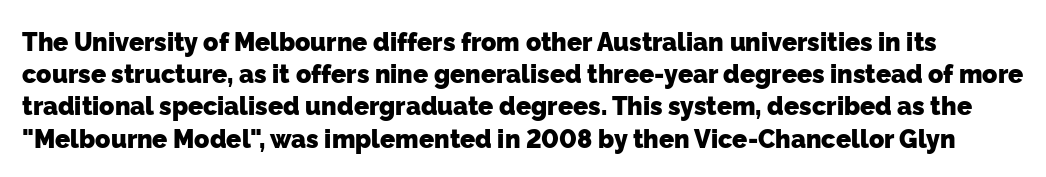
The face used here is rendered with its standard letterfit. Check the space under the baseline: it is left empty. The strokes are fattened all the way to bold. This sample keeps an unexceptional amount of space between lines.
